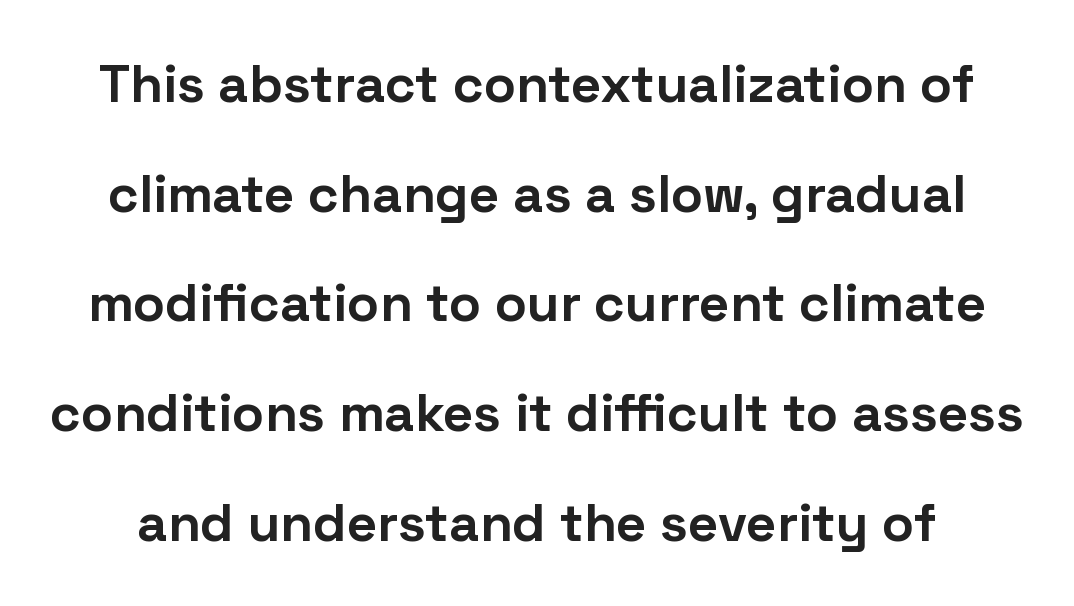
Weight: bold. The words here are not underlined. To sum up the face: it is a sans, with no serifs. Is there much room between lines? Yes — plenty of vertical air separates them. The horizontal fit of the characters is conventional and even. Nope, not italic — everything's standing straight.
